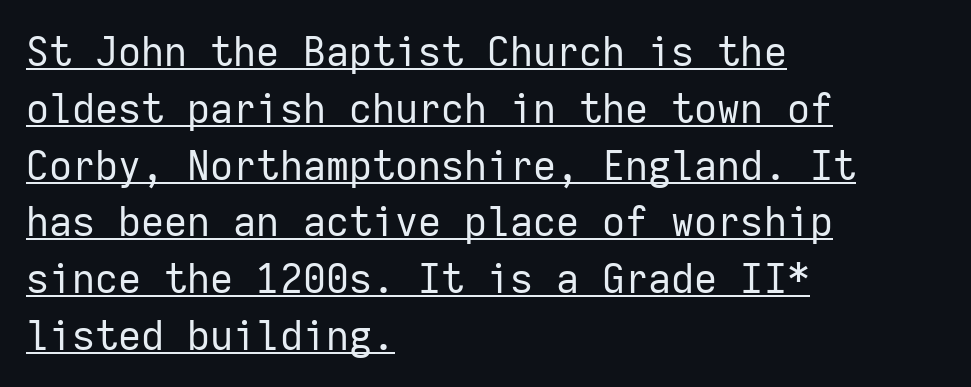
The image shows 40 px regular-weight sans-serif type, upright, monospaced; set left-aligned, normal line spacing (1.42x), normal letter spacing, underlined; low stroke contrast and a medium x-height.
